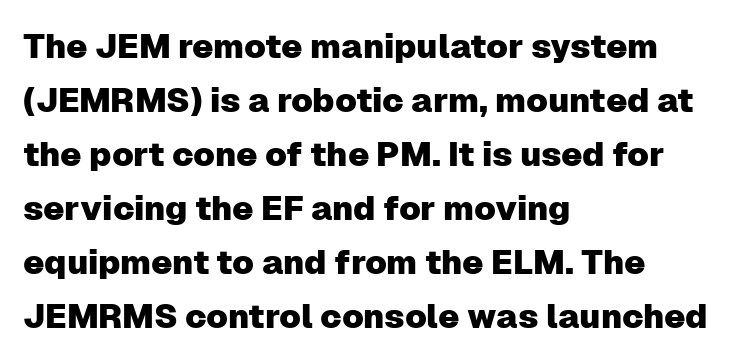
The image shows 34 px sans-serif type, upright; set left-aligned, normal line spacing (1.59x), normal letter spacing, not underlined; low stroke contrast and a medium x-height.
